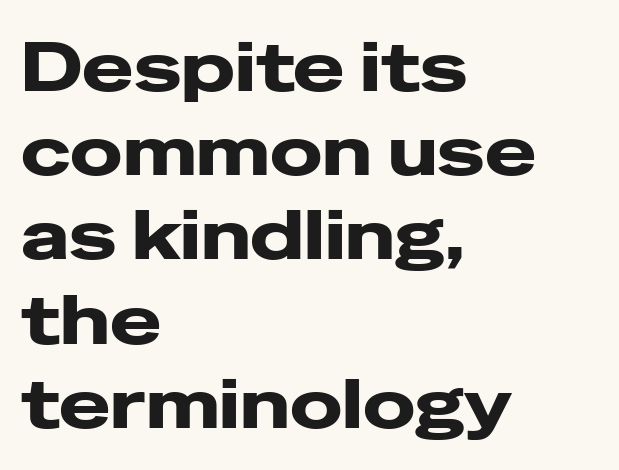
Q: Is the text italic (slanted)? A: No, it is upright.
Q: Is the typeface a serif or a sans-serif typeface? A: Sans-serif.
Q: Is the text underlined? A: No.
Q: How is the paragraph aligned? A: Left-aligned.
Q: Is the spacing between letters normal or unusually wide? A: Normal.
Q: Width (condensed, normal, or wide)? A: Wide.
Q: Stroke contrast? A: Low.
Q: x-height? A: Medium.
Q: Monospaced? A: No.
